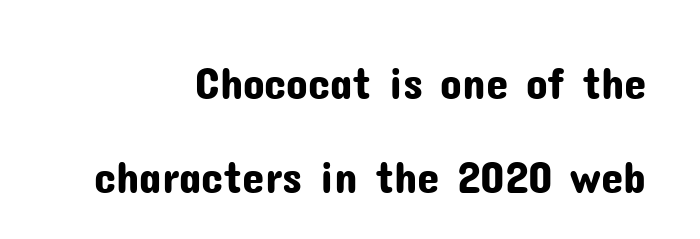
{"serif": "no", "italic": "no", "width": "normal", "stroke_contrast": "low", "x_height": "medium", "monospaced": "no", "underline": "no", "align": "right", "line_spacing": "loose", "line_spacing_ratio": 2.1, "letter_spacing": "normal", "letter_spacing_em": 0.0, "glyph_px": 45}
